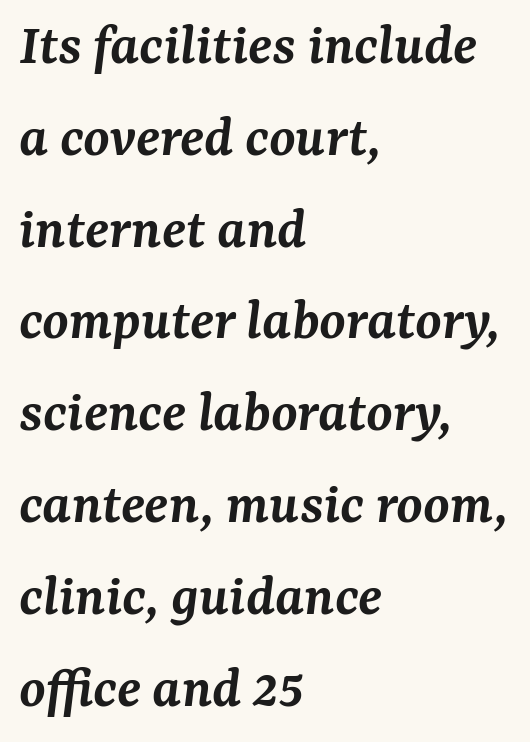
{"serif": "yes", "italic": "yes", "lean": "right", "slant_degrees": 7, "bold": "semi", "weight": "semibold", "width": "normal", "stroke_contrast": "medium", "x_height": "medium", "monospaced": "no", "underline": "no", "align": "left", "line_spacing": "normal", "line_spacing_ratio": 1.53, "letter_spacing": "normal", "letter_spacing_em": 0.0, "glyph_px": 60}
